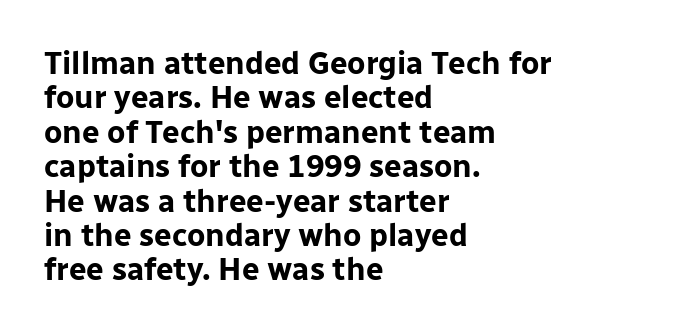
The designer went with a sans here, leaving each stem footless. Letters rest on an invisible, unmarked baseline. The leading is snug, giving the passage a crowded texture. Is this a fixed-width face? No — the glyphs have proportional, varying widths.
